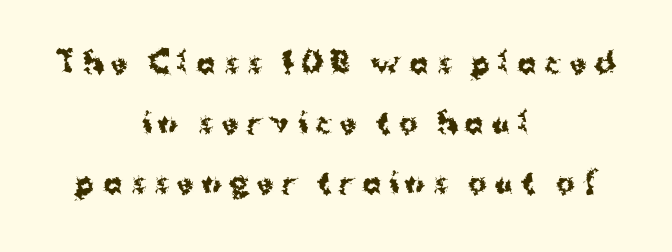
{"serif": "no", "italic": "no", "bold": "yes", "weight": "bold", "width": "normal", "stroke_contrast": "medium", "x_height": "medium", "monospaced": "no", "underline": "no", "align": "center", "line_spacing": "loose", "line_spacing_ratio": 2.14, "letter_spacing": "wide", "letter_spacing_em": 0.28, "glyph_px": 28}
